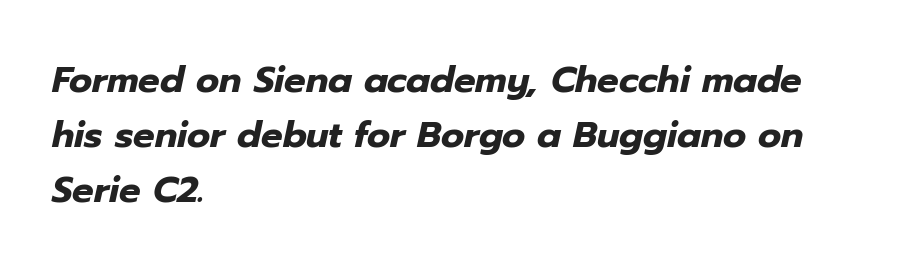
The image shows 36 px heavy type, italic (leaning right); set left-aligned, normal line spacing (1.53x), normal letter spacing, not underlined; low stroke contrast and a medium x-height.
